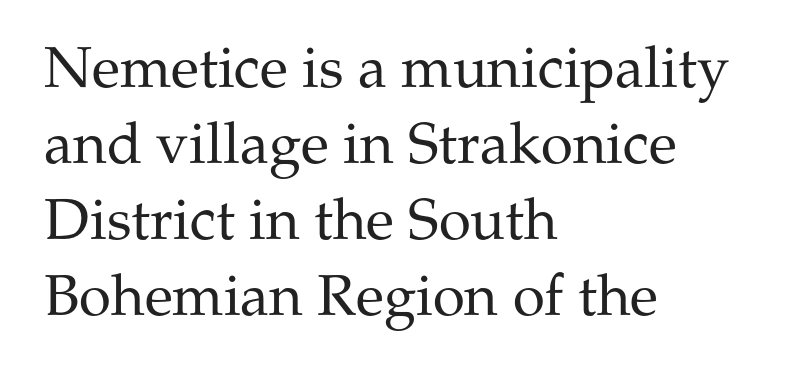
The image shows 58 px regular-weight serif type, upright; set left-aligned, normal line spacing (1.31x), normal letter spacing, not underlined; medium stroke contrast and a medium x-height.
